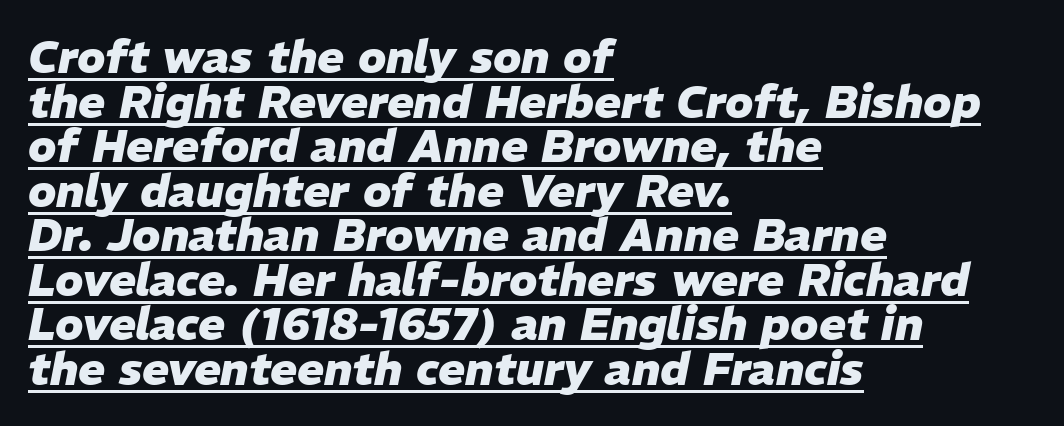
The image shows 45 px heavy type, italic (leaning right); set left-aligned, tight line spacing (0.99x), normal letter spacing, underlined; low stroke contrast and a medium x-height.
